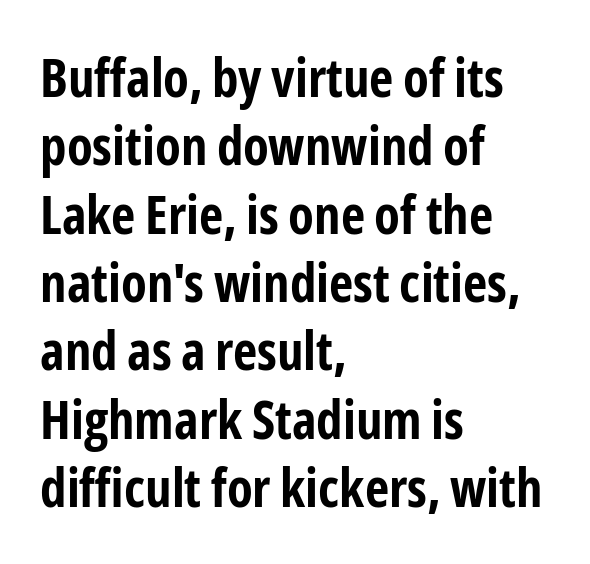
{"serif": "no", "italic": "no", "bold": "yes", "weight": "bold", "width": "condensed", "stroke_contrast": "low", "x_height": "medium", "monospaced": "no", "underline": "no", "align": "left", "line_spacing": "normal", "line_spacing_ratio": 1.29, "letter_spacing": "normal", "letter_spacing_em": 0.0, "glyph_px": 53}
